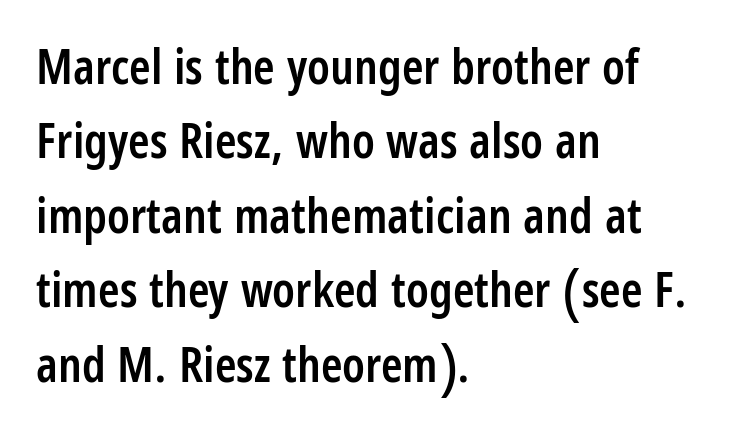
{"serif": "no", "italic": "no", "bold": "semi", "weight": "semibold", "width": "condensed", "stroke_contrast": "low", "x_height": "large", "monospaced": "no", "underline": "no", "align": "left", "line_spacing": "normal", "line_spacing_ratio": 1.52, "letter_spacing": "normal", "letter_spacing_em": 0.0, "glyph_px": 49}
